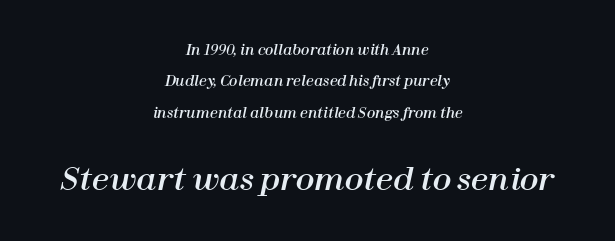
The image shows 31 px text type, italic (leaning right); set centered, loose line spacing (2.25x), normal letter spacing, not underlined; the second (bottom) block is 2.21x larger; high stroke contrast and a medium x-height.
